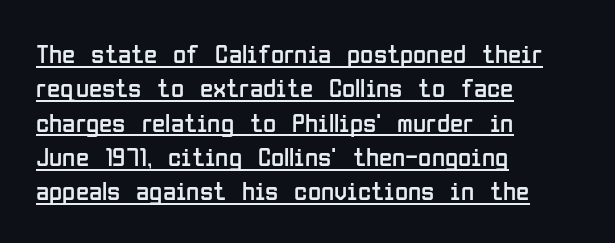
No italicization has been applied; the sample stays upright. This sample is left-justified, so line endings fall wherever the words run out. Whoever set this chose a conventional vertical rhythm. Weight class: somewhere from thin through regular.
